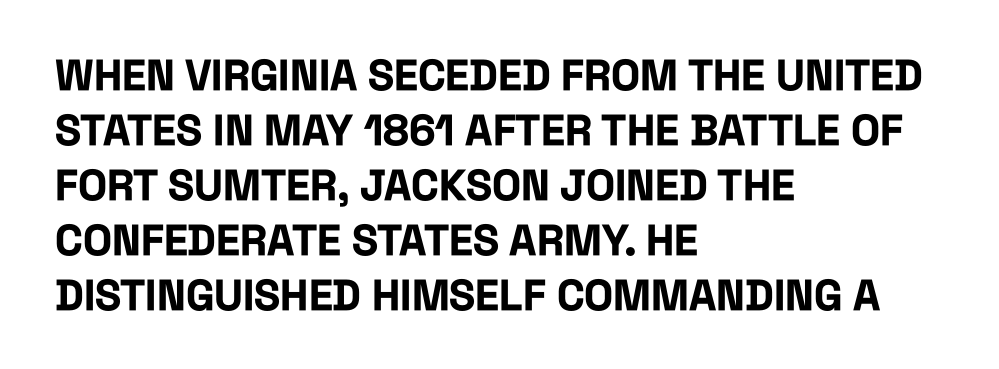
Q: Is the text bold? A: Yes.
Q: Is the text italic (slanted)? A: No, it is upright.
Q: Is the typeface a serif or a sans-serif typeface? A: Sans-serif.
Q: Is the text underlined? A: No.
Q: How is the paragraph aligned? A: Left-aligned.
Q: Is the spacing between letters normal or unusually wide? A: Normal.
Q: Is the spacing between lines tight, normal or loose? A: Normal.
Q: Width (condensed, normal, or wide)? A: Condensed.
Q: Stroke contrast? A: Low.
Q: x-height? A: Large.
Q: Monospaced? A: No.
